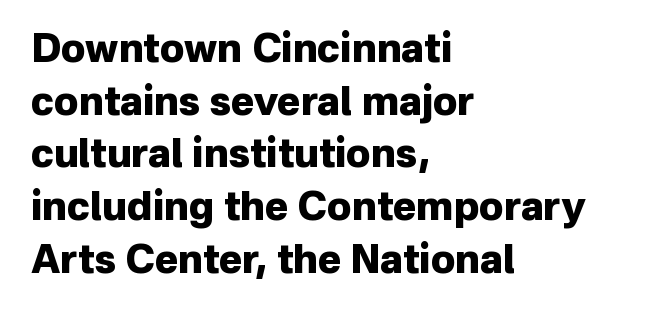
The image shows 39 px heavy sans-serif type, upright; set left-aligned, normal line spacing (1.35x), normal letter spacing, not underlined; low stroke contrast and a medium x-height.
